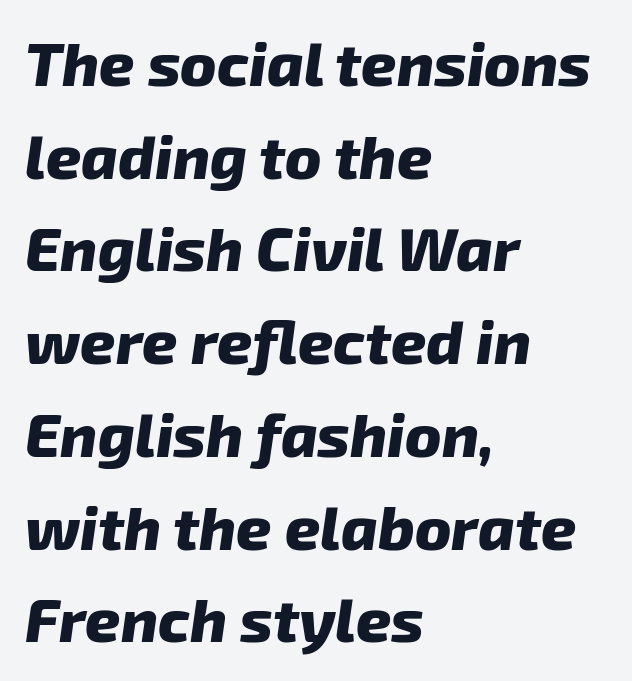
{"italic": "yes", "lean": "right", "slant_degrees": 8, "bold": "yes", "weight": "heavy", "width": "normal", "stroke_contrast": "low", "x_height": "medium", "monospaced": "no", "underline": "no", "align": "left", "line_spacing": "normal", "line_spacing_ratio": 1.52, "letter_spacing": "normal", "letter_spacing_em": 0.0, "glyph_px": 61}
